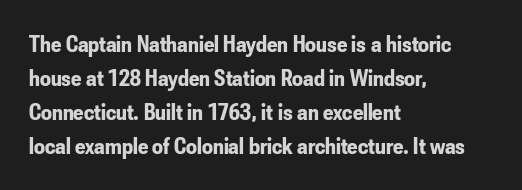
{"italic": "no", "bold": "yes", "underline": "no", "align": "left", "line_spacing": "normal", "line_spacing_ratio": 1.42, "letter_spacing": "normal", "letter_spacing_em": 0.0, "glyph_px": 24}
